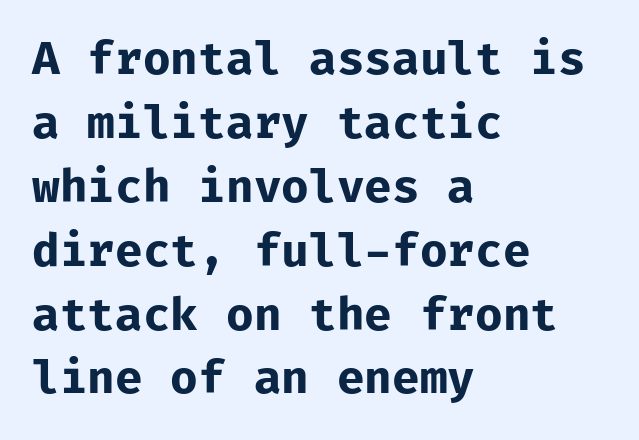
{"serif": "no", "italic": "no", "bold": "yes", "weight": "bold", "width": "normal", "stroke_contrast": "low", "x_height": "medium", "monospaced": "yes", "underline": "no", "align": "left", "line_spacing": "normal", "line_spacing_ratio": 1.42, "letter_spacing": "normal", "letter_spacing_em": 0.0, "glyph_px": 45}
